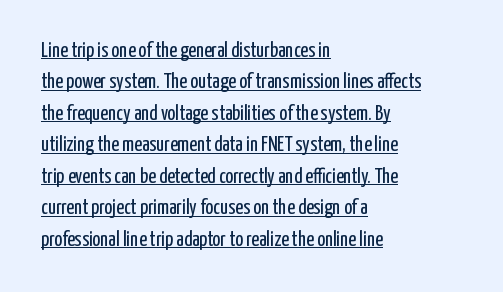
{"italic": "no", "bold": "no", "underline": "yes", "align": "left", "line_spacing": "normal", "line_spacing_ratio": 1.5, "letter_spacing": "normal", "letter_spacing_em": 0.0, "glyph_px": 21}
